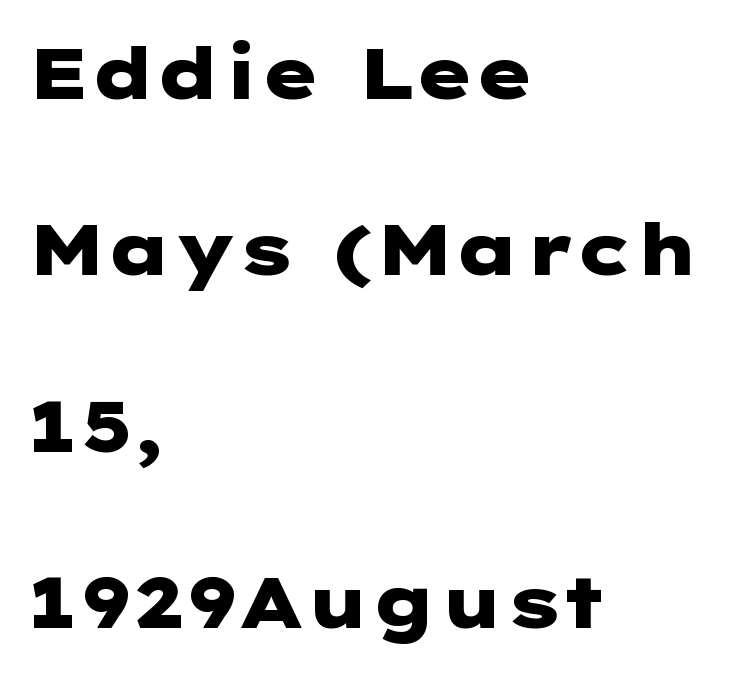
Q: Is the text bold? A: Yes.
Q: Is the text italic (slanted)? A: No, it is upright.
Q: Is the typeface a serif or a sans-serif typeface? A: Sans-serif.
Q: Is the text underlined? A: No.
Q: How is the paragraph aligned? A: Left-aligned.
Q: Is the spacing between letters normal or unusually wide? A: Normal.
Q: Is the spacing between lines tight, normal or loose? A: Loose.
Q: Width (condensed, normal, or wide)? A: Wide.
Q: Stroke contrast? A: Low.
Q: x-height? A: Medium.
